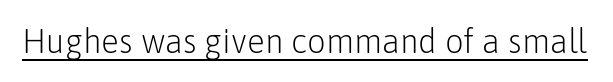
Q: Is the text bold? A: No.
Q: Is the text italic (slanted)? A: No, it is upright.
Q: Is the typeface a serif or a sans-serif typeface? A: Sans-serif.
Q: Is the text underlined? A: Yes.
Q: Is the spacing between letters normal or unusually wide? A: Normal.
Q: Width (condensed, normal, or wide)? A: Normal.
Q: Stroke contrast? A: Low.
Q: x-height? A: Medium.
Q: Monospaced? A: No.
